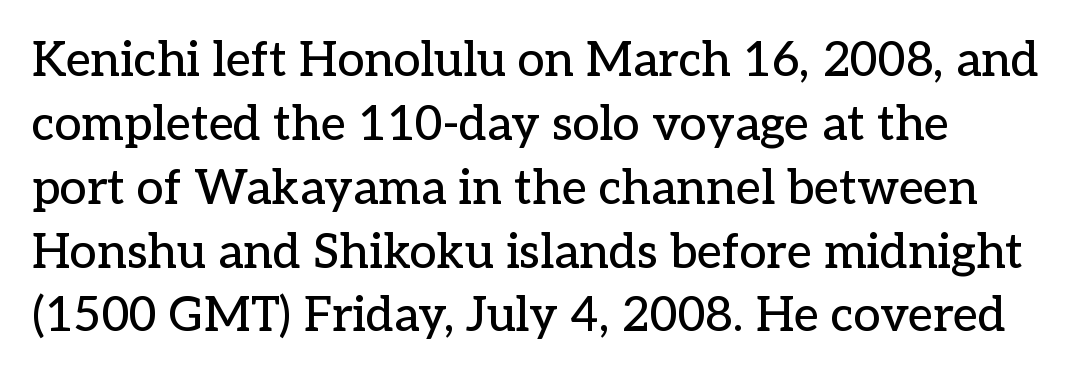
All the whitespace from short lines collects on the right. The face used here is proportionally spaced, like ordinary book or web type. In terms of posture, this sample is upright. Horizontal bands of white between lines are of average thickness. Letterform terminals end in serifs throughout the passage.
